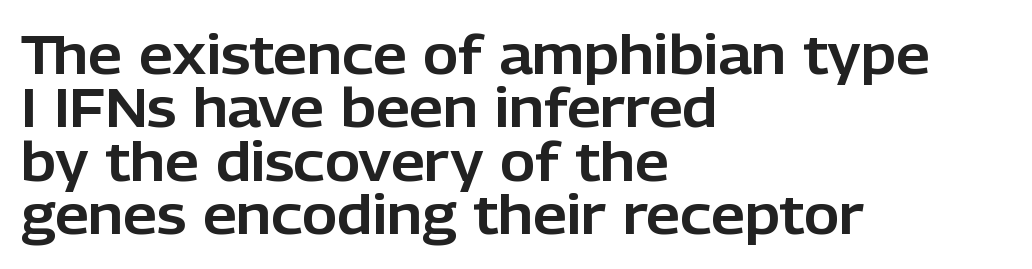
Q: Is the text italic (slanted)? A: No, it is upright.
Q: Is the typeface a serif or a sans-serif typeface? A: Sans-serif.
Q: Is the text underlined? A: No.
Q: How is the paragraph aligned? A: Left-aligned.
Q: Is the spacing between letters normal or unusually wide? A: Normal.
Q: Is the spacing between lines tight, normal or loose? A: Tight.
Q: Width (condensed, normal, or wide)? A: Normal.
Q: Stroke contrast? A: Low.
Q: x-height? A: Medium.
Q: Monospaced? A: No.
